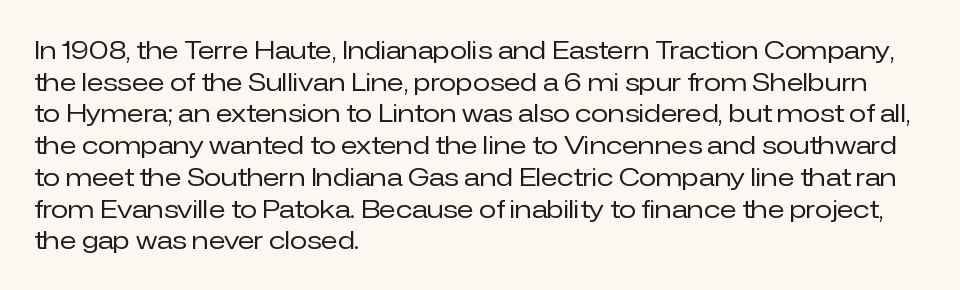
The image shows 25 px text type, upright; set left-aligned, normal line spacing (1.27x), normal letter spacing, not underlined.
